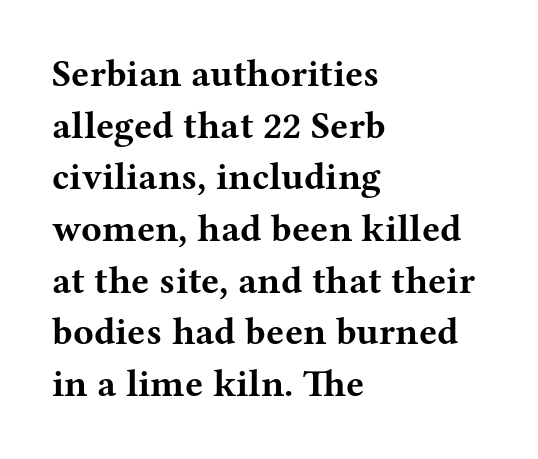
These lines are rendered in a variable-pitch font. Does the lettering tilt? It doesn't — this is upright. Pretty heavy lettering here — definitely bold. Classification — serif. The rendering anchors every line to the left-hand side. Any mark beneath the type? The region is blank.
